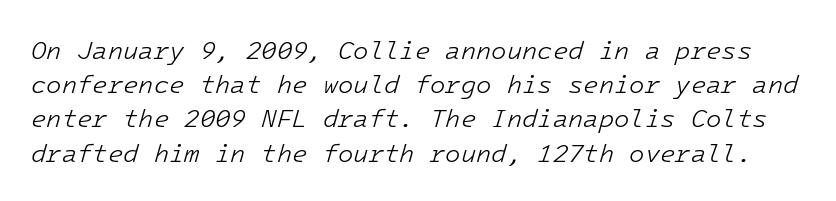
{"italic": "yes", "lean": "right", "slant_degrees": 16, "bold": "no", "underline": "no", "line_spacing": "normal", "line_spacing_ratio": 1.37, "letter_spacing": "normal", "letter_spacing_em": 0.0, "glyph_px": 25}
